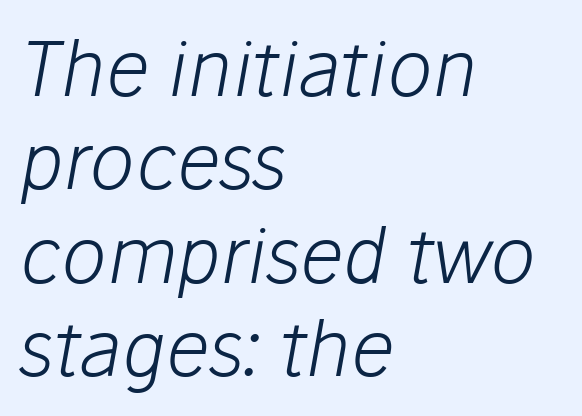
The image shows 76 px light type, italic (leaning right); set left-aligned, line spacing 1.23x, normal letter spacing, not underlined; low stroke contrast and a medium x-height.
